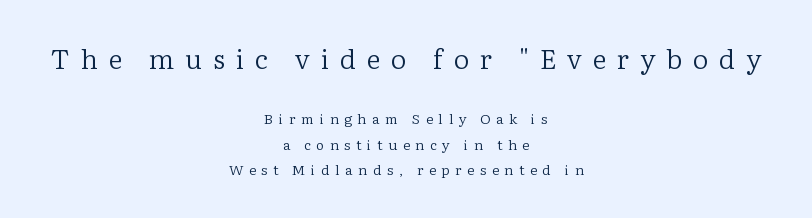
The image shows 27 px text type, upright; set centered, line spacing 1.81x, unusually wide letter spacing (+0.4 em), not underlined; the first (top) block is 1.93x larger.
